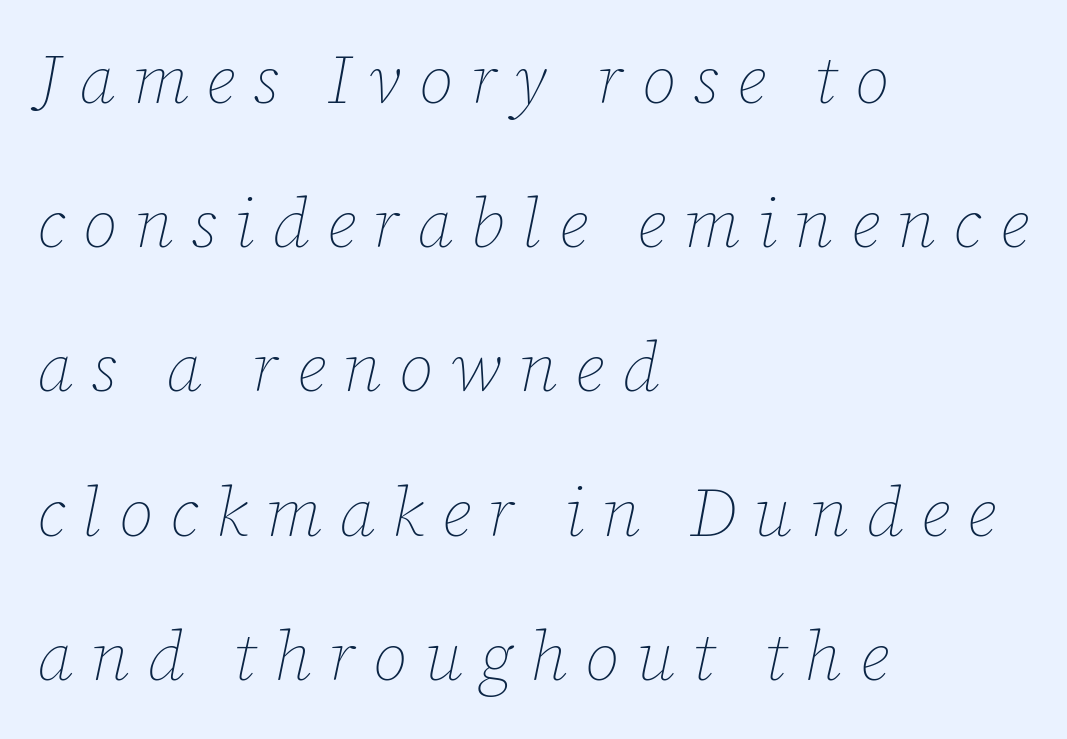
{"italic": "yes", "lean": "right", "slant_degrees": 12, "bold": "no", "weight": "thin", "width": "normal", "stroke_contrast": "low", "x_height": "medium", "monospaced": "no", "underline": "no", "align": "left", "line_spacing": "loose", "line_spacing_ratio": 2.09, "letter_spacing": "wide", "letter_spacing_em": 0.25, "glyph_px": 69}
